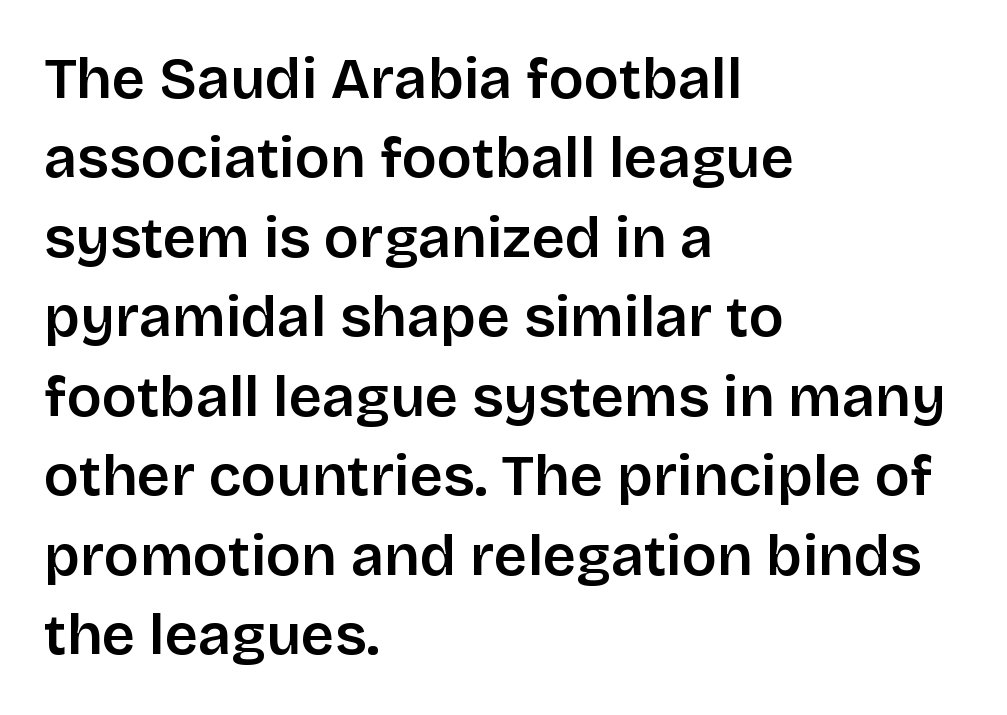
Vertical strokes here are truly vertical. How heavy is the stroke? Medium-heavy — a semibold, shy of bold. A sans-serif font was chosen for this passage. The type is set solid horizontally, with unmodified tracking.
